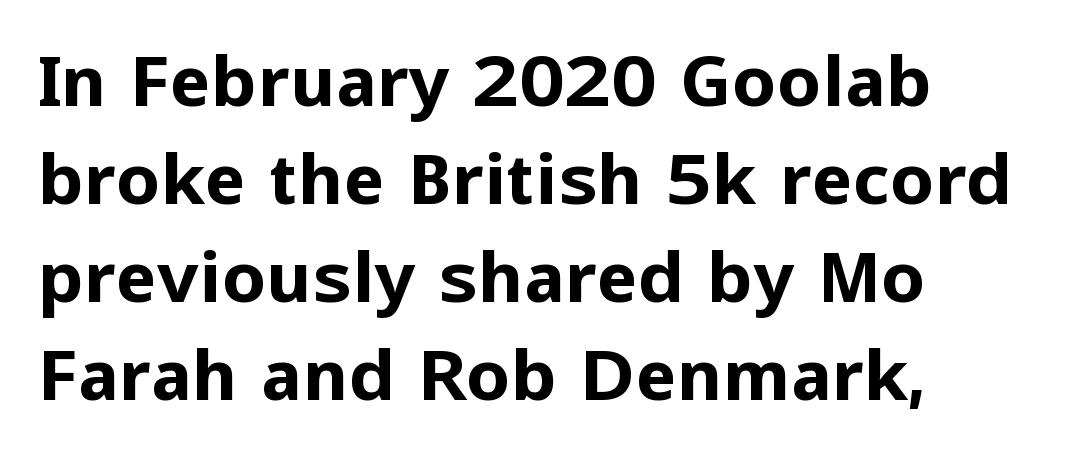
The image shows 70 px bold sans-serif type, upright; set left-aligned, normal line spacing (1.4x), normal letter spacing, not underlined; low stroke contrast and a medium x-height.
